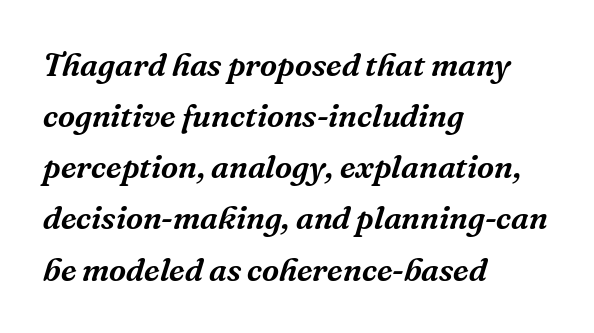
You could call the tracking neutral — neither tight nor loose. To sum up the face: it has serifs. Casual observation: everything's shoved over to the left. Just letters on the line, the space beneath them empty.
